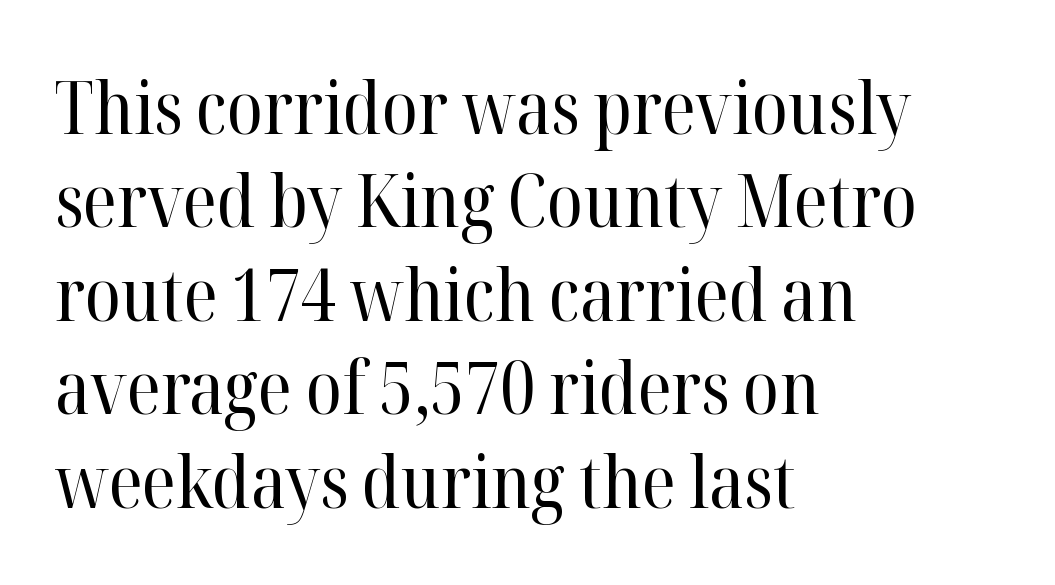
This sample uses an upright cut, with every glyph sitting square on the baseline. If you measured baseline to baseline, you'd find a middling distance. Stems here are at most as thick as an everyday book face. The letters advance in unequal steps, a hallmark of proportional type.
